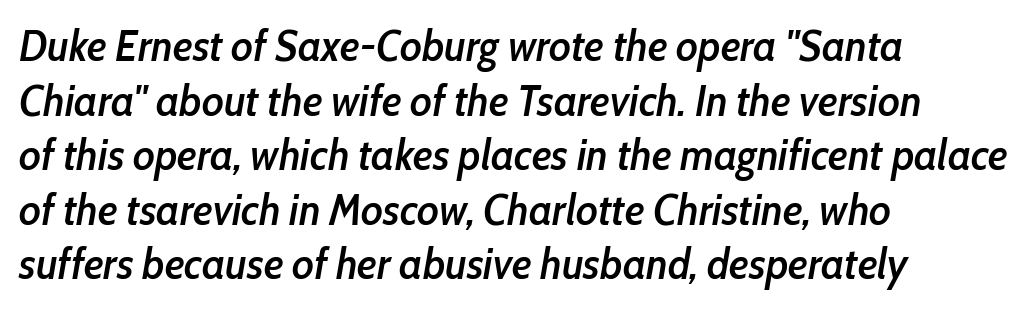
Q: Is the text bold? A: Semi-bold.
Q: Is the text italic (slanted)? A: Yes, it leans right by about 10 degrees.
Q: Is the text underlined? A: No.
Q: How is the paragraph aligned? A: Left-aligned.
Q: Is the spacing between letters normal or unusually wide? A: Normal.
Q: Is the spacing between lines tight, normal or loose? A: Normal.
Q: Width (condensed, normal, or wide)? A: Condensed.
Q: Stroke contrast? A: Low.
Q: x-height? A: Medium.
Q: Monospaced? A: No.
